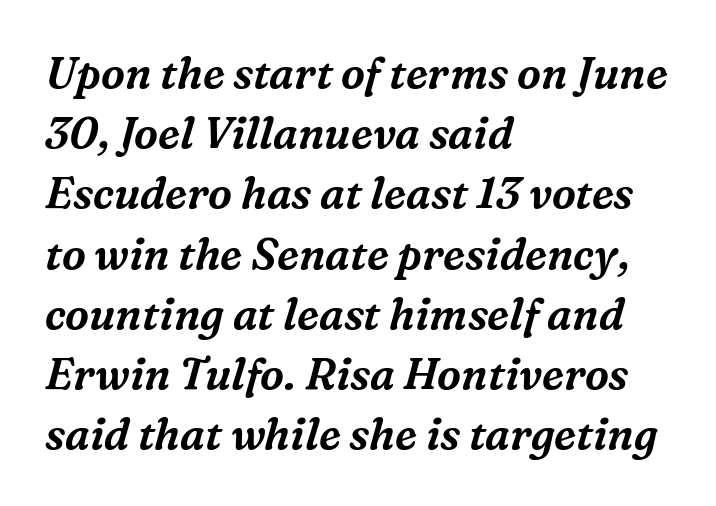
The image shows 43 px serif type, italic (leaning right); set left-aligned, normal line spacing (1.4x), normal letter spacing, not underlined; medium stroke contrast and a medium x-height.
